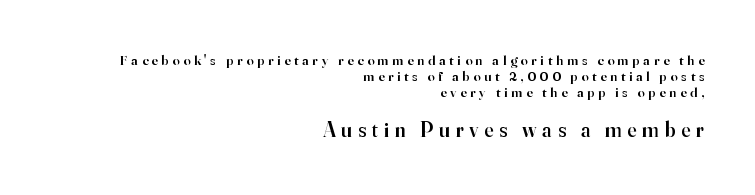
The block of text is dense from top to bottom, with scant space between rows. The strip under each line holds only bare page. In terms of weight, the rendering is demibold, just under bold. Typeset ragged left — the right edge is the straight one.
